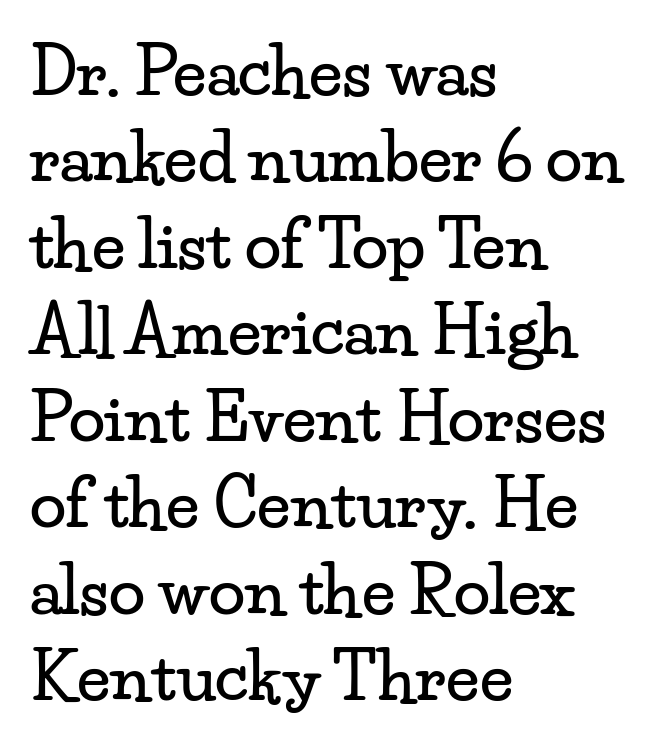
The type is set solid horizontally, with unmodified tracking. Unlike a clean sans, this face finishes its strokes with serifs. The space between consecutive lines is moderate. Ordinary non-slanted type is in use.
